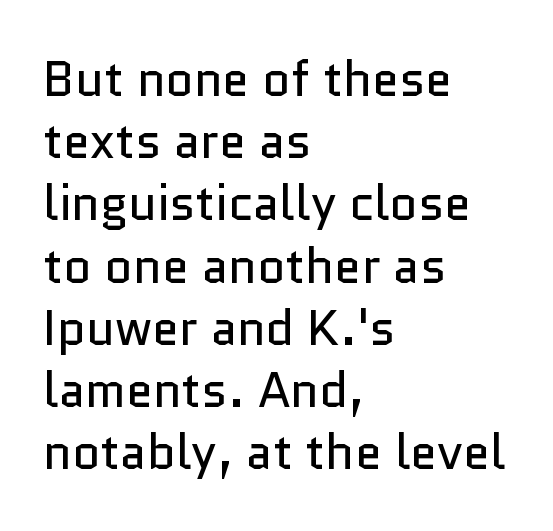
Q: Is the text bold? A: No.
Q: Is the text italic (slanted)? A: No, it is upright.
Q: Is the typeface a serif or a sans-serif typeface? A: Sans-serif.
Q: Is the text underlined? A: No.
Q: How is the paragraph aligned? A: Left-aligned.
Q: Is the spacing between letters normal or unusually wide? A: Normal.
Q: Is the spacing between lines tight, normal or loose? A: Normal.
Q: Width (condensed, normal, or wide)? A: Normal.
Q: Stroke contrast? A: Low.
Q: x-height? A: Medium.
Q: Monospaced? A: No.
